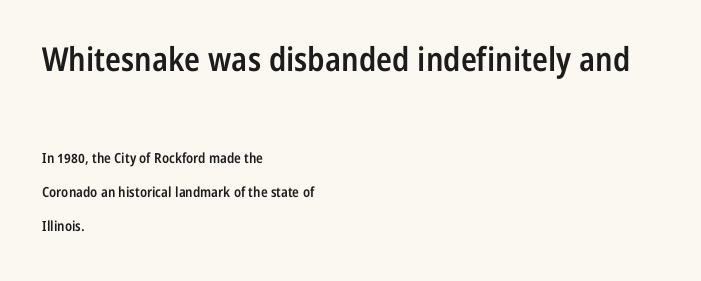
{"serif": "no", "italic": "no", "bold": "semi", "weight": "semibold", "width": "condensed", "stroke_contrast": "low", "x_height": "medium", "monospaced": "no", "underline": "no", "align": "left", "line_spacing": "loose", "line_spacing_ratio": 2.46, "letter_spacing": "normal", "letter_spacing_em": 0.0, "larger_block": "first", "size_ratio": 2.36, "glyph_px": 33}
